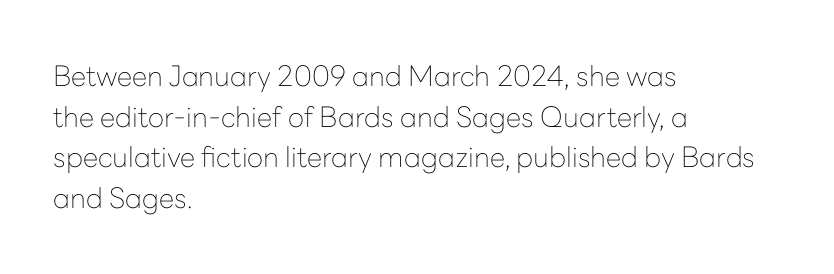
The baseline area is clear. Successive baselines arrive at the customary interval. Tracking value appears to be zero — textbook default spacing. Ink coverage per letter is moderate at most. Upright lettering throughout. The passage is arranged the way most books set body copy — flush left.
